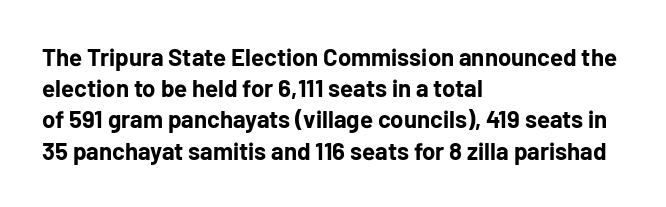
The image shows 24 px bold type, upright; set left-aligned, normal line spacing (1.3x), normal letter spacing, not underlined.
